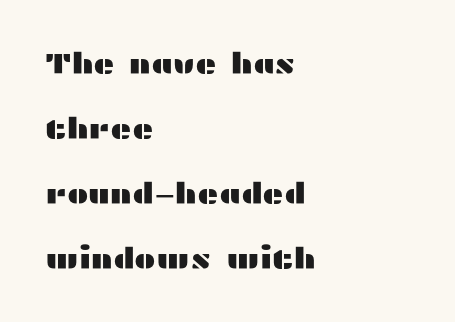
{"serif": "no", "italic": "no", "width": "wide", "stroke_contrast": "medium", "x_height": "medium", "monospaced": "no", "underline": "no", "align": "left", "line_spacing": "loose", "line_spacing_ratio": 2.24, "letter_spacing": "normal", "letter_spacing_em": 0.0, "glyph_px": 29}
